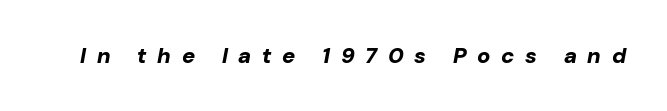
The image shows 22 px bold type, italic (leaning right); set unusually wide letter spacing (+0.49 em), not underlined.
